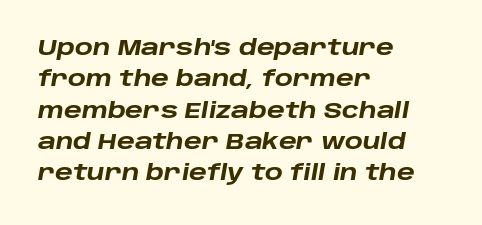
Q: Is the text bold? A: Yes.
Q: Is the text italic (slanted)? A: Yes, it leans right by about 10 degrees.
Q: Is the text underlined? A: No.
Q: How is the paragraph aligned? A: Left-aligned.
Q: Is the spacing between letters normal or unusually wide? A: Normal.
Q: Is the spacing between lines tight, normal or loose? A: Normal.
